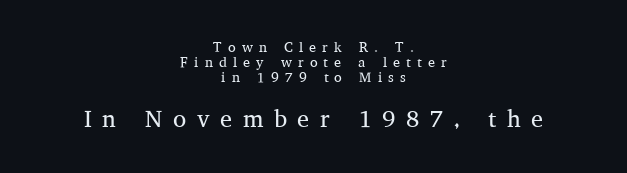
Q: Is the text bold? A: No.
Q: Is the text italic (slanted)? A: No, it is upright.
Q: Is the text underlined? A: No.
Q: How is the paragraph aligned? A: Centered.
Q: Is the spacing between letters normal or unusually wide? A: Unusually wide.
Q: Is the spacing between lines tight, normal or loose? A: Tight.
Q: Which block of text is set in a larger size, the first (top) or the second (bottom)? A: The second (bottom) one.
